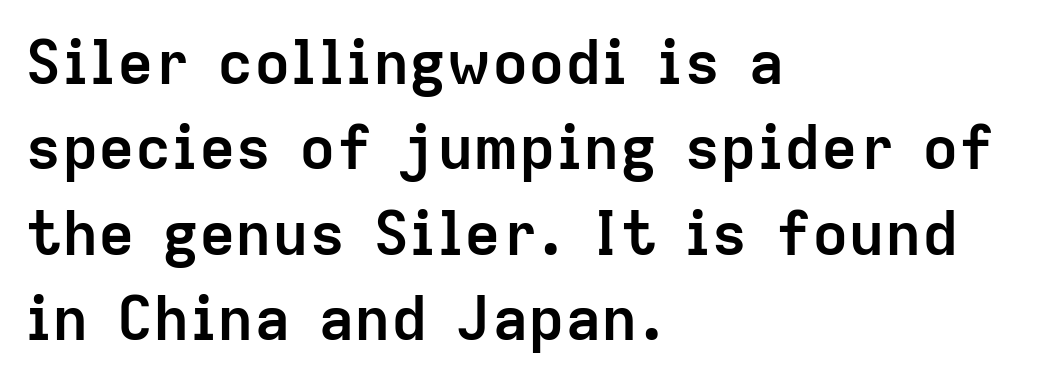
The image shows 61 px semibold sans-serif type, upright; set left-aligned, normal line spacing (1.4x), normal letter spacing, not underlined; low stroke contrast and a medium x-height.
